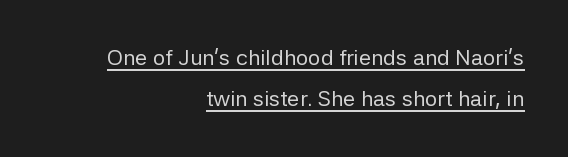
Each word holds together tightly as a unit, with standard inter-letter gaps. Underlining? Definitely there. Is the block centered? No — it sits flush against the right margin. Nothing heavy about these letters — not bold at all.
